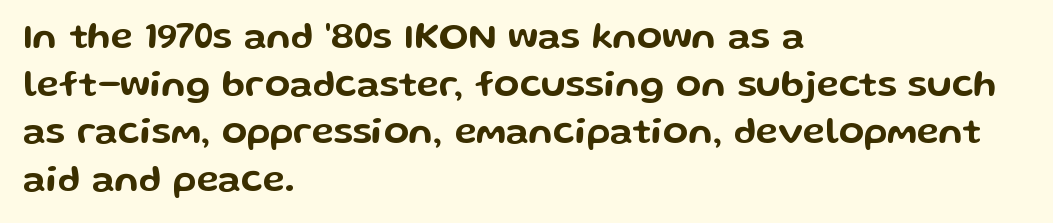
{"serif": "no", "italic": "no", "width": "wide", "stroke_contrast": "low", "x_height": "medium", "monospaced": "no", "underline": "no", "align": "left", "line_spacing": "normal", "line_spacing_ratio": 1.29, "letter_spacing": "normal", "letter_spacing_em": 0.0, "glyph_px": 37}
